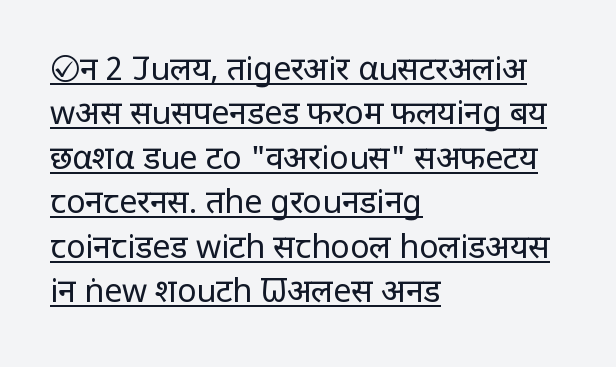
{"serif": "no", "italic": "no", "bold": "no", "weight": "regular", "width": "normal", "stroke_contrast": "low", "x_height": "large", "monospaced": "no", "underline": "yes", "align": "left", "line_spacing": "normal", "line_spacing_ratio": 1.39, "letter_spacing": "normal", "letter_spacing_em": 0.0, "glyph_px": 32}
